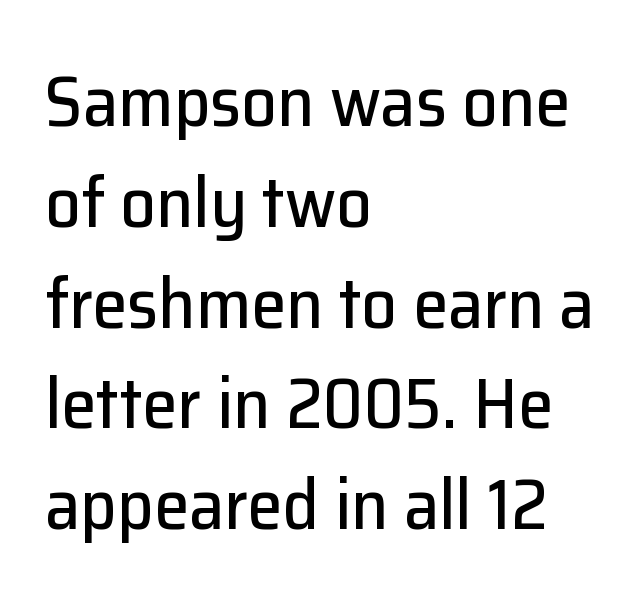
Q: Is the text italic (slanted)? A: No, it is upright.
Q: Is the typeface a serif or a sans-serif typeface? A: Sans-serif.
Q: Is the text underlined? A: No.
Q: How is the paragraph aligned? A: Left-aligned.
Q: Is the spacing between letters normal or unusually wide? A: Normal.
Q: Is the spacing between lines tight, normal or loose? A: Normal.
Q: Width (condensed, normal, or wide)? A: Normal.
Q: Stroke contrast? A: Low.
Q: x-height? A: Medium.
Q: Monospaced? A: No.
